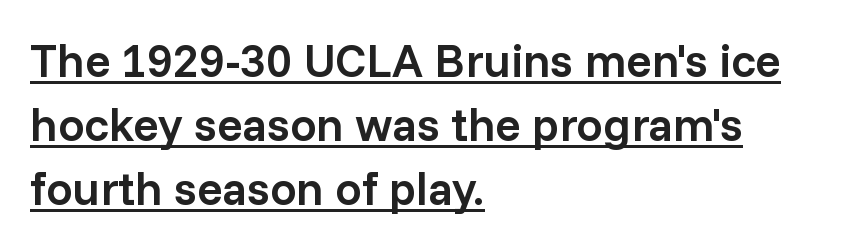
{"serif": "no", "italic": "no", "bold": "semi", "weight": "semibold", "width": "normal", "stroke_contrast": "low", "x_height": "medium", "monospaced": "no", "underline": "yes", "align": "left", "line_spacing": "normal", "line_spacing_ratio": 1.36, "letter_spacing": "normal", "letter_spacing_em": 0.0, "glyph_px": 47}
